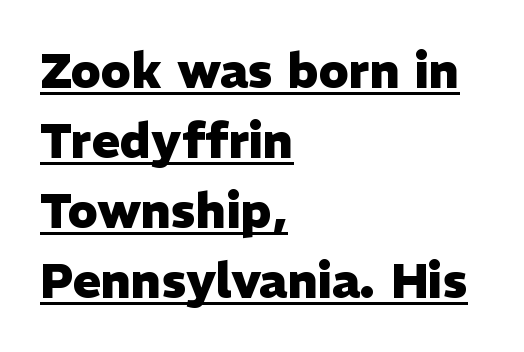
The image shows 48 px heavy sans-serif type, upright; set left-aligned, normal line spacing (1.46x), normal letter spacing, underlined; low stroke contrast and a medium x-height.
